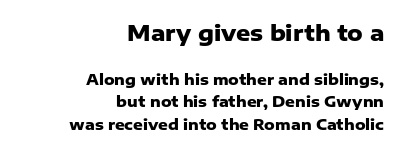
{"italic": "no", "bold": "yes", "underline": "no", "align": "right", "line_spacing": "normal", "line_spacing_ratio": 1.5, "letter_spacing": "normal", "letter_spacing_em": 0.0, "larger_block": "first", "size_ratio": 1.47, "glyph_px": 22}
